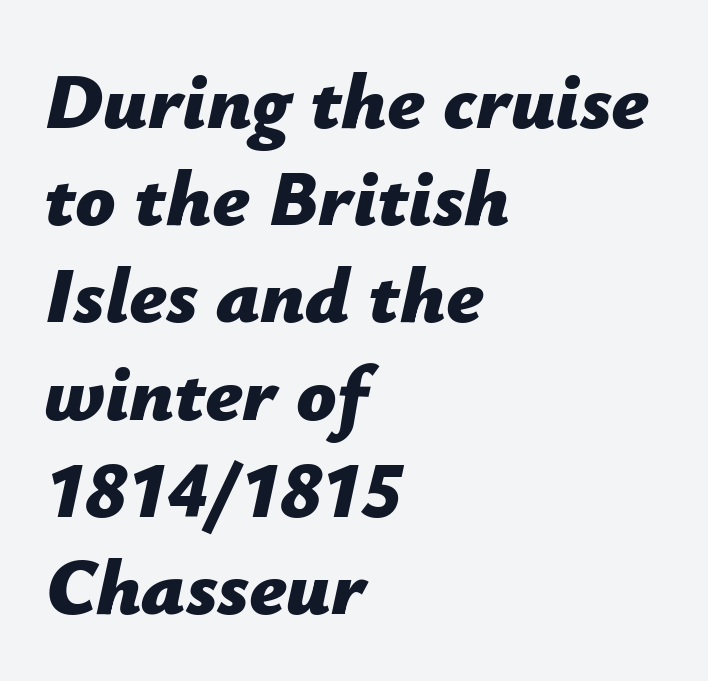
The image shows 79 px bold type, italic (leaning right); set left-aligned, line spacing 1.23x, normal letter spacing, not underlined; low stroke contrast and a medium x-height.
